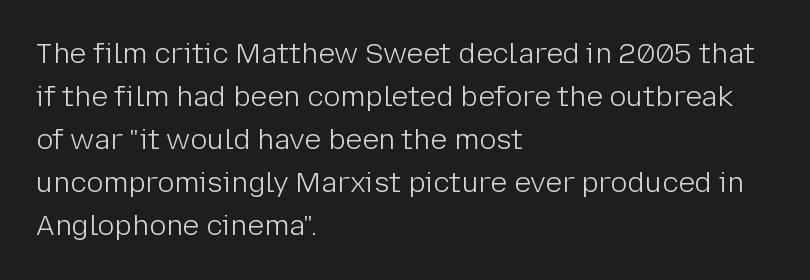
Q: Is the text bold? A: No.
Q: Is the text italic (slanted)? A: No, it is upright.
Q: Is the typeface a serif or a sans-serif typeface? A: Sans-serif.
Q: Is the text underlined? A: No.
Q: How is the paragraph aligned? A: Left-aligned.
Q: Is the spacing between letters normal or unusually wide? A: Normal.
Q: Is the spacing between lines tight, normal or loose? A: Normal.
Q: Width (condensed, normal, or wide)? A: Normal.
Q: Stroke contrast? A: Low.
Q: x-height? A: Medium.
Q: Monospaced? A: No.
